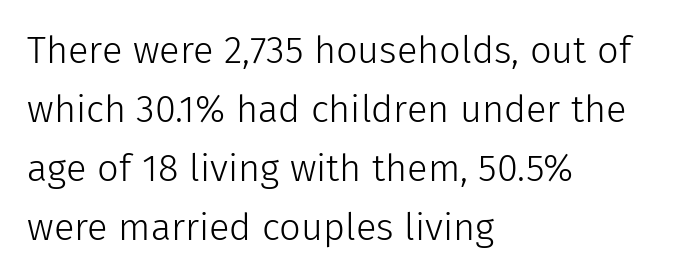
{"serif": "no", "italic": "no", "bold": "no", "weight": "light", "width": "normal", "stroke_contrast": "low", "x_height": "medium", "monospaced": "no", "underline": "no", "align": "left", "line_spacing": "normal", "line_spacing_ratio": 1.55, "letter_spacing": "normal", "letter_spacing_em": 0.0, "glyph_px": 38}
